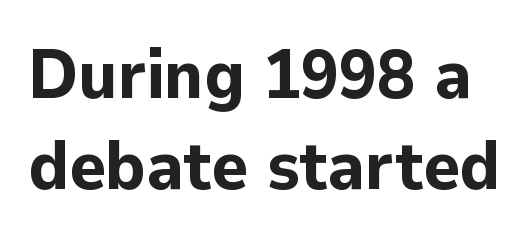
The image shows 69 px bold sans-serif type, upright; set normal line spacing (1.32x), normal letter spacing, not underlined; low stroke contrast and a medium x-height.
